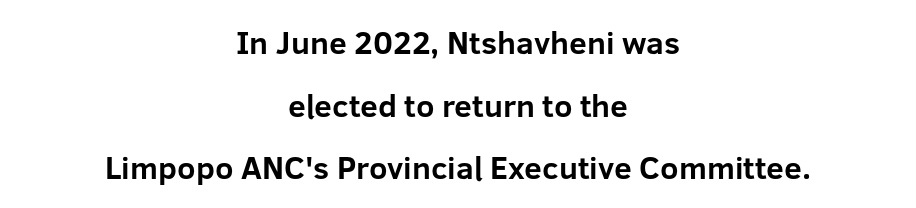
The image shows 32 px bold sans-serif type, upright; set centered, loose line spacing (1.96x), normal letter spacing, not underlined; low stroke contrast and a medium x-height.
